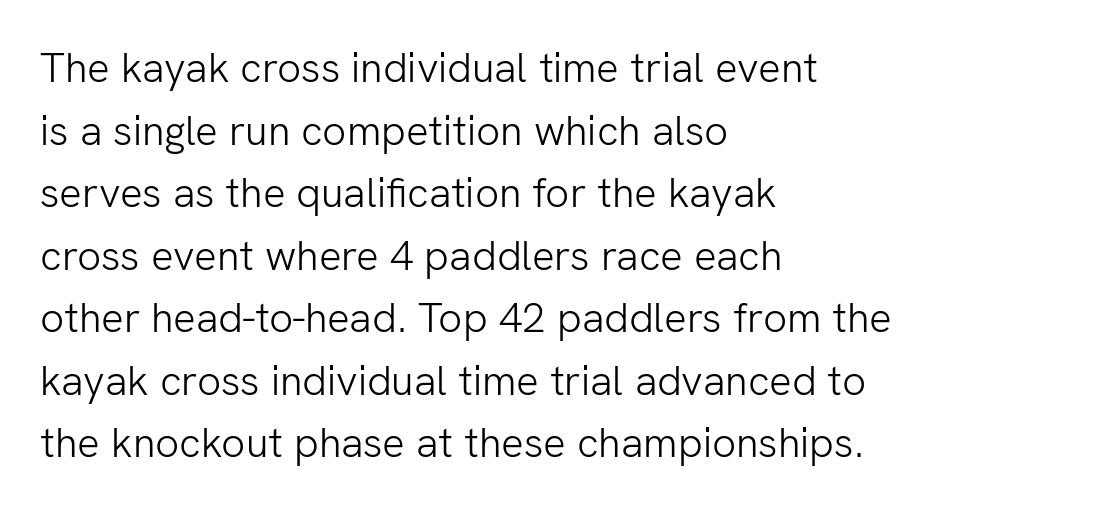
Nothing heavy about these letters — not bold at all. Tracking value appears to be zero — textbook default spacing. Whoever set this chose a conventional vertical rhythm. I'd call this a sans setting — the letters go barefoot. Lines of text with bare space underneath. The letters stand straight up with perfectly vertical stems.
